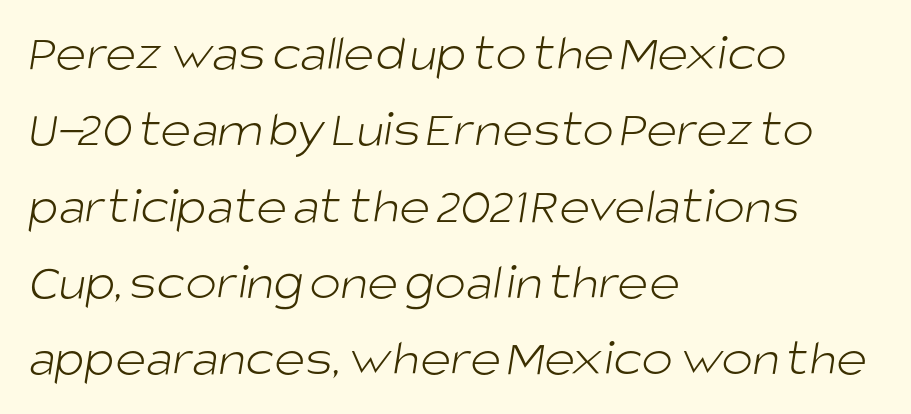
Q: Is the text bold? A: No.
Q: Is the typeface a serif or a sans-serif typeface? A: Sans-serif.
Q: Is the text underlined? A: No.
Q: How is the paragraph aligned? A: Left-aligned.
Q: Is the spacing between letters normal or unusually wide? A: Normal.
Q: Is the spacing between lines tight, normal or loose? A: Normal.
Q: Width (condensed, normal, or wide)? A: Normal.
Q: Stroke contrast? A: Low.
Q: x-height? A: Large.
Q: Monospaced? A: No.
